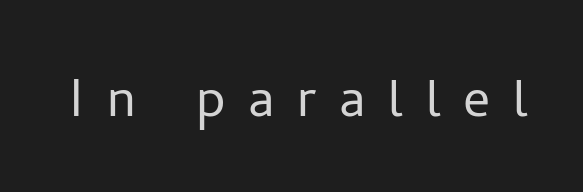
The image shows 67 px light sans-serif type, upright; set unusually wide letter spacing (+0.34 em), not underlined; low stroke contrast and a medium x-height.
